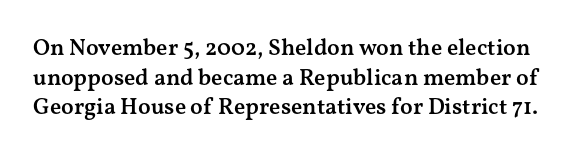
Q: Is the text bold? A: Semi-bold.
Q: Is the text italic (slanted)? A: No, it is upright.
Q: Is the text underlined? A: No.
Q: Is the spacing between letters normal or unusually wide? A: Normal.
Q: Is the spacing between lines tight, normal or loose? A: Normal.
